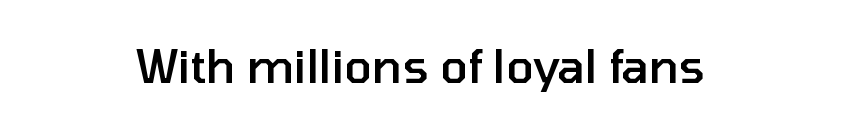
The image shows 46 px semibold sans-serif type, upright; set centered, normal letter spacing, not underlined; low stroke contrast and a medium x-height.
